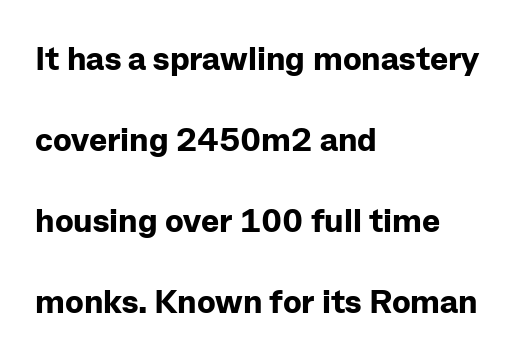
Q: Is the text bold? A: Yes.
Q: Is the text italic (slanted)? A: No, it is upright.
Q: Is the typeface a serif or a sans-serif typeface? A: Sans-serif.
Q: Is the text underlined? A: No.
Q: How is the paragraph aligned? A: Left-aligned.
Q: Is the spacing between letters normal or unusually wide? A: Normal.
Q: Is the spacing between lines tight, normal or loose? A: Loose.
Q: Width (condensed, normal, or wide)? A: Normal.
Q: Stroke contrast? A: Low.
Q: x-height? A: Medium.
Q: Monospaced? A: No.
